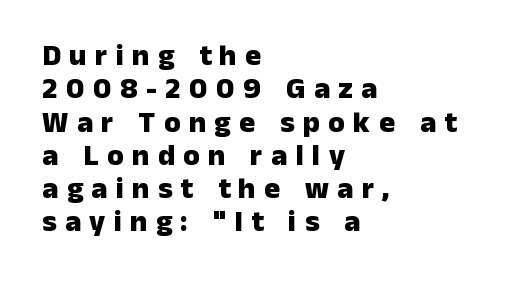
Q: Is the text bold? A: Yes.
Q: Is the text italic (slanted)? A: No, it is upright.
Q: Is the typeface a serif or a sans-serif typeface? A: Sans-serif.
Q: Is the text underlined? A: No.
Q: How is the paragraph aligned? A: Left-aligned.
Q: Is the spacing between letters normal or unusually wide? A: Unusually wide.
Q: Is the spacing between lines tight, normal or loose? A: Tight.
Q: Width (condensed, normal, or wide)? A: Normal.
Q: Stroke contrast? A: Low.
Q: x-height? A: Medium.
Q: Monospaced? A: No.
